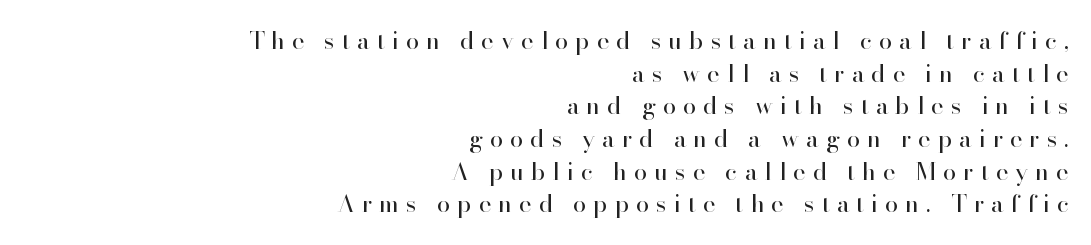
Q: Is the text bold? A: No.
Q: Is the text italic (slanted)? A: No, it is upright.
Q: Is the text underlined? A: No.
Q: How is the paragraph aligned? A: Right-aligned.
Q: Is the spacing between letters normal or unusually wide? A: Unusually wide.
Q: Is the spacing between lines tight, normal or loose? A: Normal.
